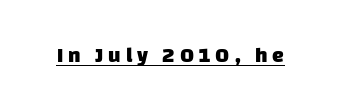
Q: Is the text bold? A: Yes.
Q: Is the text underlined? A: Yes.
Q: Is the spacing between letters normal or unusually wide? A: Unusually wide.
